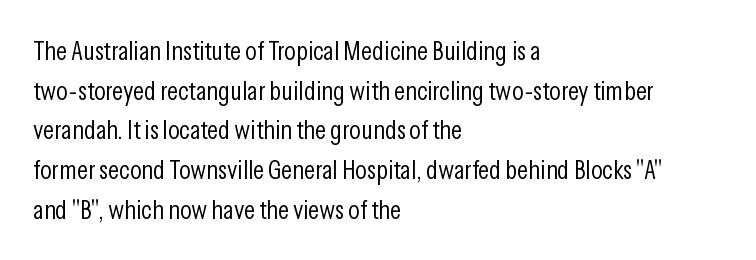
Q: Is the text bold? A: No.
Q: Is the text italic (slanted)? A: No, it is upright.
Q: Is the text underlined? A: No.
Q: How is the paragraph aligned? A: Left-aligned.
Q: Is the spacing between letters normal or unusually wide? A: Normal.
Q: Is the spacing between lines tight, normal or loose? A: Normal.
